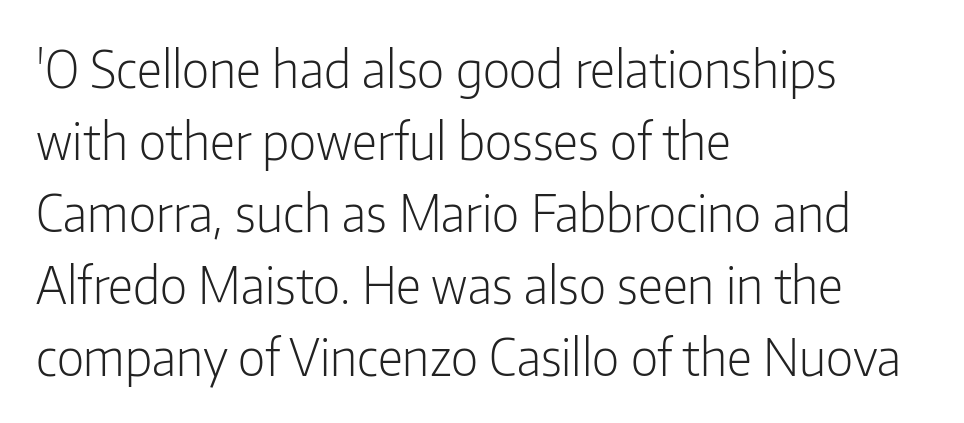
Q: Is the text bold? A: No.
Q: Is the text italic (slanted)? A: No, it is upright.
Q: Is the typeface a serif or a sans-serif typeface? A: Sans-serif.
Q: Is the text underlined? A: No.
Q: How is the paragraph aligned? A: Left-aligned.
Q: Is the spacing between letters normal or unusually wide? A: Normal.
Q: Is the spacing between lines tight, normal or loose? A: Normal.
Q: Width (condensed, normal, or wide)? A: Condensed.
Q: Stroke contrast? A: Low.
Q: x-height? A: Medium.
Q: Monospaced? A: No.
